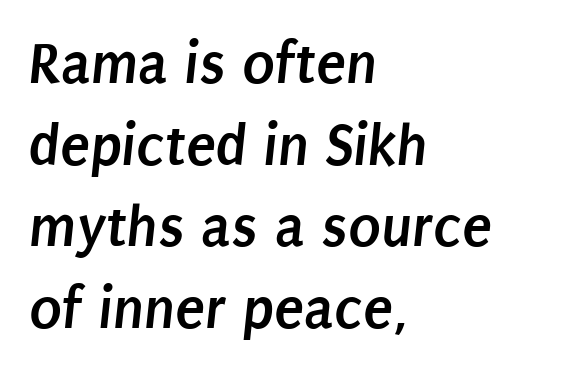
One-word summary of the alignment: left. Stroke terminals: plain, sans-serif. The passage shown is typed in a proportional face where columns would drift. Clear beneath every line of the passage.
